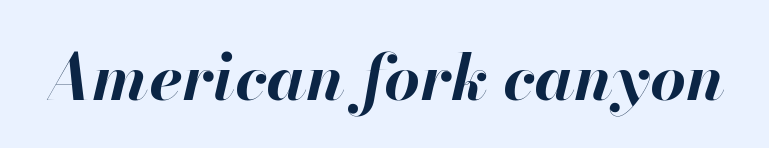
Its strokes are broad and dark, the hallmark of bold type. Compared with typical body copy, the letter spacing here is the same. Beneath every word, the page is bare. Observe the lean: these are italic letterforms. The letters advance in unequal steps, a hallmark of proportional type.
